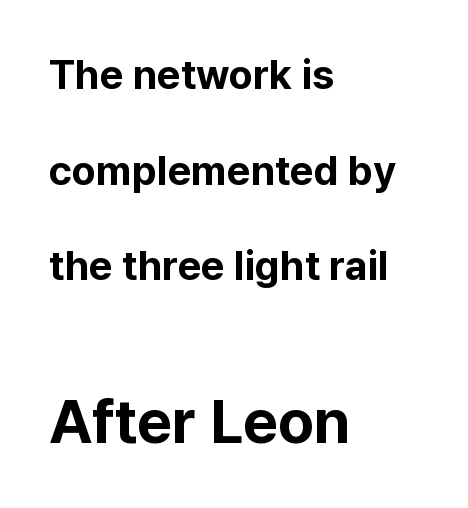
Q: Is the text bold? A: Yes.
Q: Is the text italic (slanted)? A: No, it is upright.
Q: Is the typeface a serif or a sans-serif typeface? A: Sans-serif.
Q: Is the text underlined? A: No.
Q: How is the paragraph aligned? A: Left-aligned.
Q: Is the spacing between letters normal or unusually wide? A: Normal.
Q: Is the spacing between lines tight, normal or loose? A: Loose.
Q: Which block of text is set in a larger size, the first (top) or the second (bottom)? A: The second (bottom) one.
Q: Width (condensed, normal, or wide)? A: Normal.
Q: Stroke contrast? A: Low.
Q: x-height? A: Medium.
Q: Monospaced? A: No.
